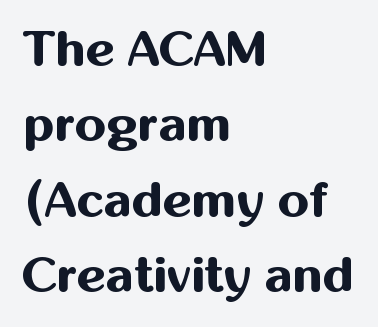
{"serif": "no", "italic": "no", "bold": "yes", "weight": "bold", "width": "normal", "stroke_contrast": "medium", "x_height": "medium", "monospaced": "no", "underline": "no", "align": "left", "line_spacing": "normal", "line_spacing_ratio": 1.51, "letter_spacing": "normal", "letter_spacing_em": 0.0, "glyph_px": 50}
